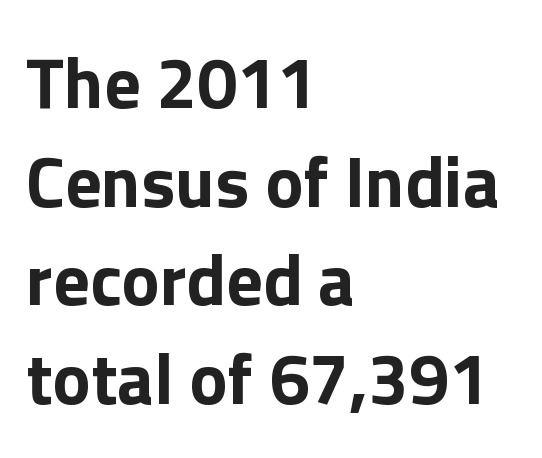
The designer left line spacing at the default. Standard letterfit; no display-style spreading of the glyphs. Note the varied advance widths — an 'i' is clearly narrower than an 'm'. Is the block centered? No — it sits flush against the left margin. Rendered with straight, roman letterforms.
